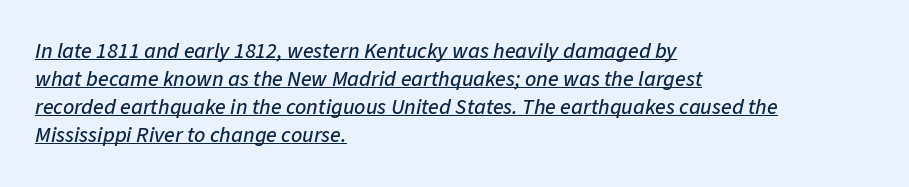
Reading down the block, your eye returns to a fixed left position each line. Honestly, the row spacing looks completely unremarkable. Between one letter and the next there's only the usual sliver of space. The face used here appears with an underline applied. Yep, that's italic — everything's leaning.
